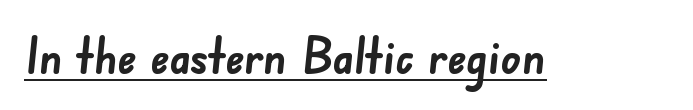
Q: Is the text bold? A: Yes.
Q: Is the typeface a serif or a sans-serif typeface? A: Sans-serif.
Q: Is the text underlined? A: Yes.
Q: Is the spacing between letters normal or unusually wide? A: Normal.
Q: Width (condensed, normal, or wide)? A: Normal.
Q: Stroke contrast? A: Low.
Q: x-height? A: Small.
Q: Monospaced? A: No.
